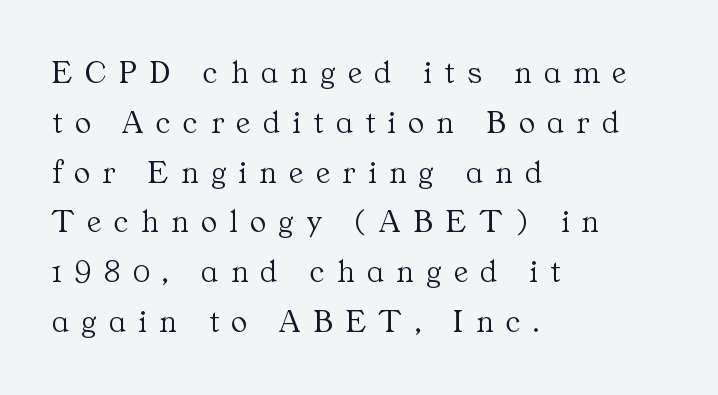
{"serif": "yes", "italic": "no", "bold": "no", "weight": "light", "width": "normal", "stroke_contrast": "medium", "x_height": "medium", "monospaced": "no", "underline": "no", "align": "left", "line_spacing": "normal", "line_spacing_ratio": 1.51, "letter_spacing": "wide", "letter_spacing_em": 0.38, "glyph_px": 33}
